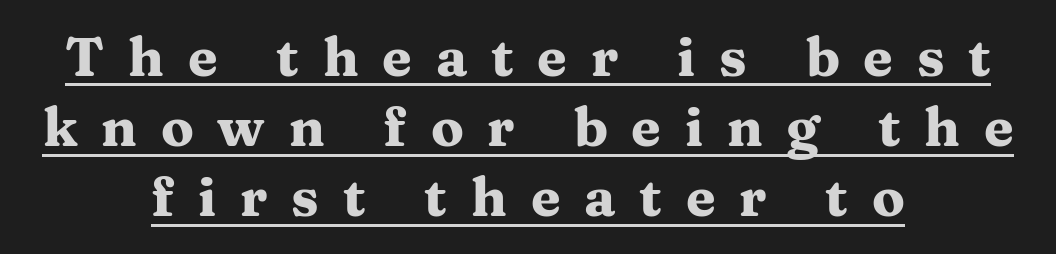
Does the leading feel generous? No, just average. The lines are quadded center. Note the varied advance widths — an 'i' is clearly narrower than an 'm'. The letters carry serifs — small finishing strokes at the ends of their stems.
